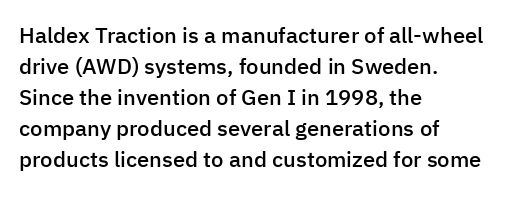
The image shows 22 px text type, upright; set left-aligned, normal line spacing (1.41x), normal letter spacing, not underlined.
